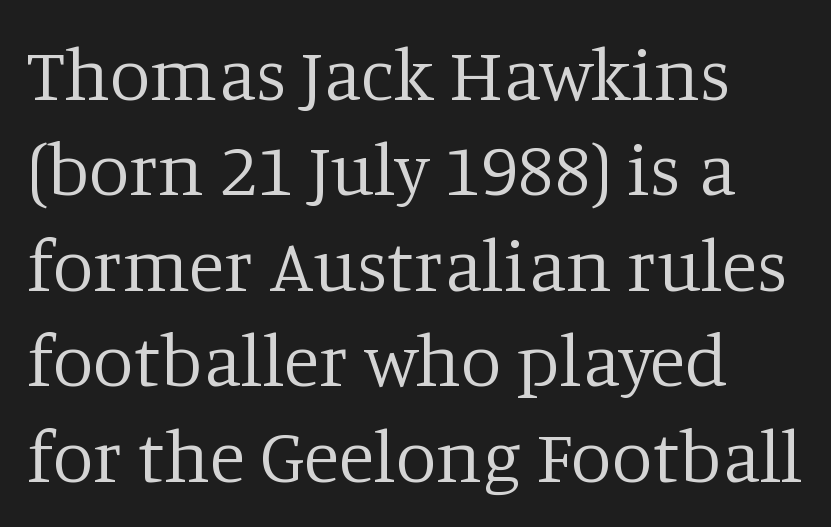
The image shows 74 px regular-weight serif type, upright; set normal line spacing (1.29x), normal letter spacing, not underlined; low stroke contrast and a large x-height.
